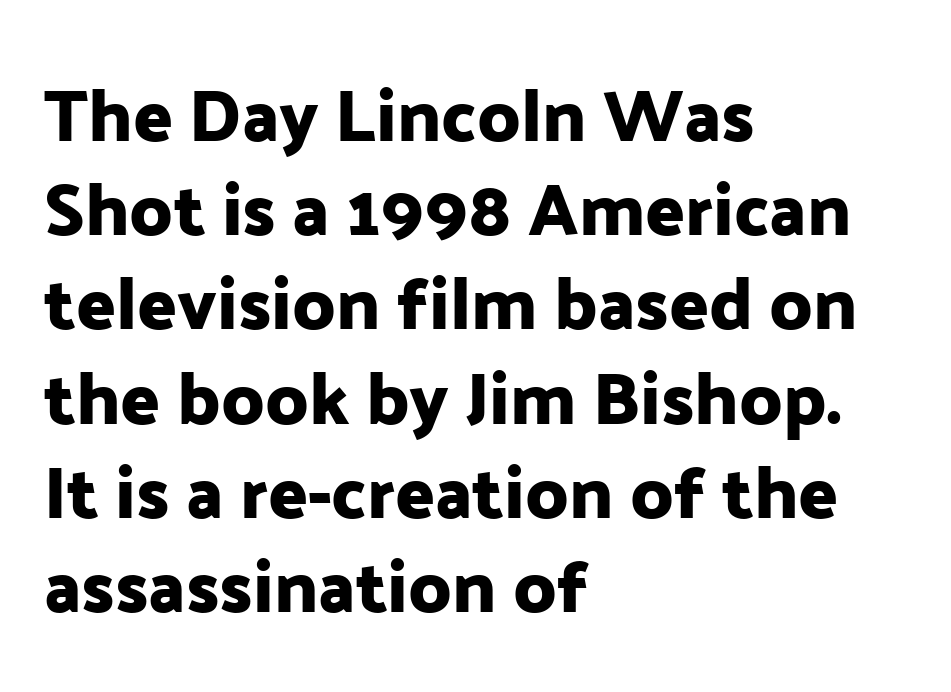
{"serif": "no", "italic": "no", "width": "normal", "stroke_contrast": "low", "x_height": "medium", "monospaced": "no", "underline": "no", "align": "left", "line_spacing": "normal", "line_spacing_ratio": 1.29, "letter_spacing": "normal", "letter_spacing_em": 0.0, "glyph_px": 73}
